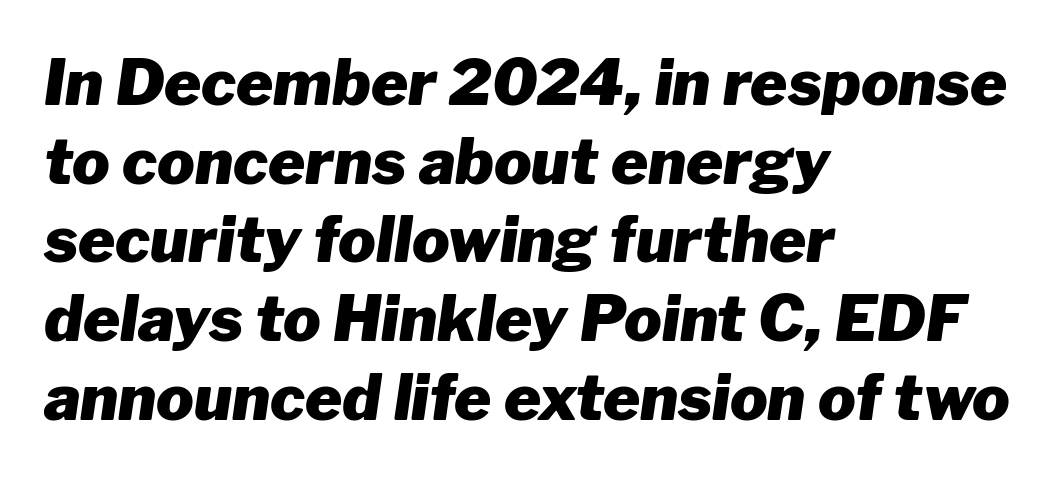
The image shows 63 px heavy type, italic (leaning right); set left-aligned, normal line spacing (1.25x), normal letter spacing, not underlined; low stroke contrast and a medium x-height.
